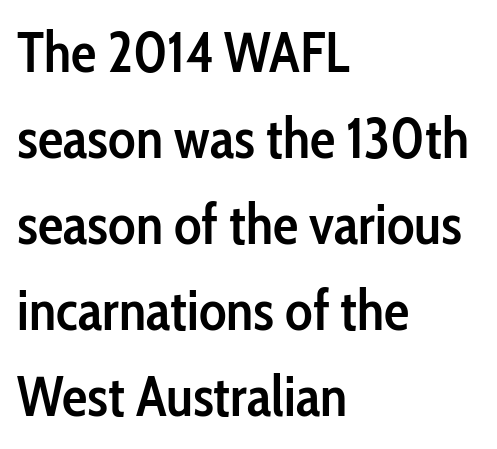
There is no visible air inserted between adjacent glyphs. Vertical spacing — default. Designer's note — italics off, roman on. All the whitespace from short lines collects on the right. This sample has the flowing, uneven cadence of proportional lettering.
